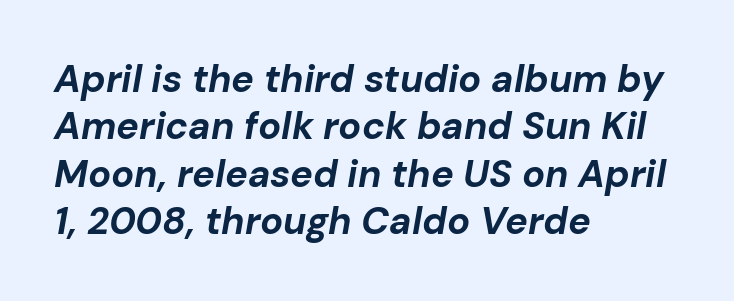
Q: Is the text bold? A: Yes.
Q: Is the text italic (slanted)? A: Yes, it leans right by about 10 degrees.
Q: Is the text underlined? A: No.
Q: How is the paragraph aligned? A: Left-aligned.
Q: Is the spacing between letters normal or unusually wide? A: Normal.
Q: Is the spacing between lines tight, normal or loose? A: Normal.
Q: Width (condensed, normal, or wide)? A: Normal.
Q: Stroke contrast? A: Low.
Q: x-height? A: Medium.
Q: Monospaced? A: No.
